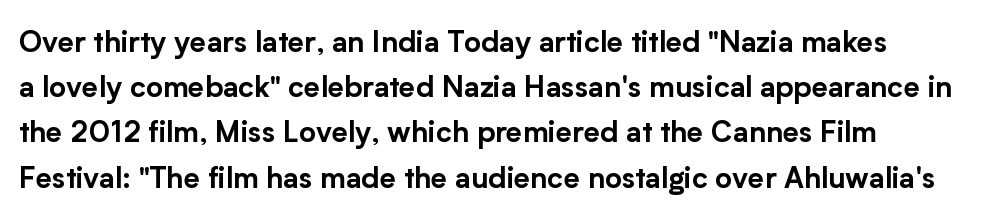
{"serif": "no", "italic": "no", "width": "normal", "stroke_contrast": "low", "x_height": "medium", "monospaced": "no", "underline": "no", "align": "left", "line_spacing": "normal", "line_spacing_ratio": 1.56, "letter_spacing": "normal", "letter_spacing_em": 0.0, "glyph_px": 29}
